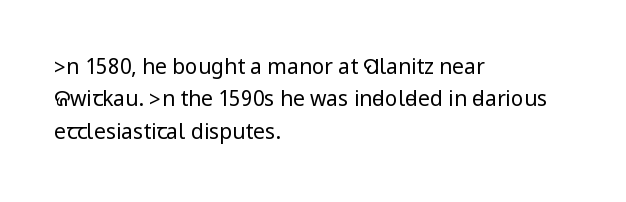
{"italic": "no", "bold": "no", "underline": "no", "align": "left", "line_spacing": "normal", "line_spacing_ratio": 1.54, "letter_spacing": "normal", "letter_spacing_em": 0.0, "glyph_px": 21}
